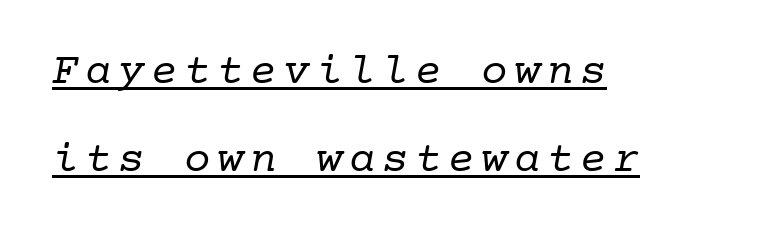
The image shows 44 px regular-weight serif type, monospaced; set left-aligned, loose line spacing (1.99x), underlined; low stroke contrast and a medium x-height.
